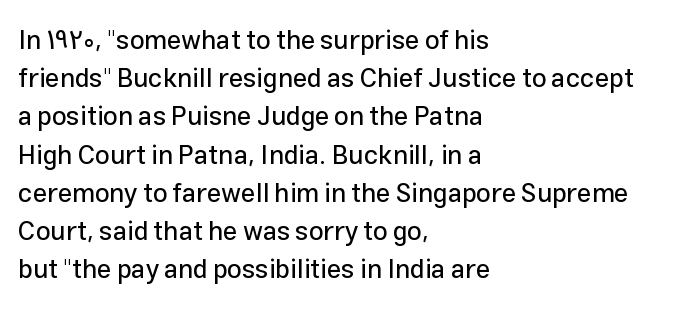
Glance below the letters and you will spot only blank space. Interline gaps are of average width in this sample. The type sits square on the baseline with zero lean. The text block is weighted toward the left margin, trailing off unevenly rightward. These lines keep a tight, regular rhythm from letter to letter.
